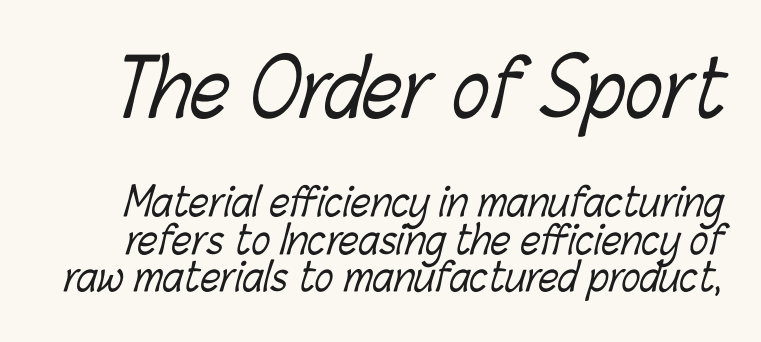
Check under the words: just untouched page. The letterforms sit shoulder to shoulder at normal distance. How would I describe the line gaps? Narrow and economical. The letterforms sit at book weight or below.
